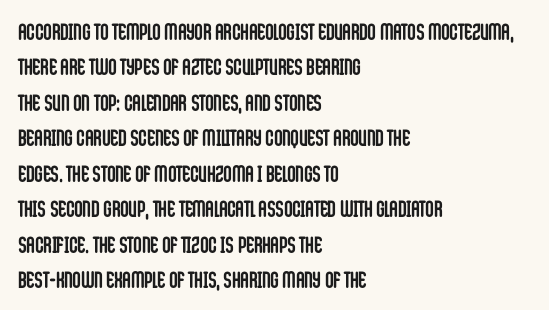
Q: Is the text bold? A: Yes.
Q: Is the text italic (slanted)? A: No, it is upright.
Q: Is the text underlined? A: No.
Q: How is the paragraph aligned? A: Left-aligned.
Q: Is the spacing between letters normal or unusually wide? A: Normal.
Q: Is the spacing between lines tight, normal or loose? A: Normal.
